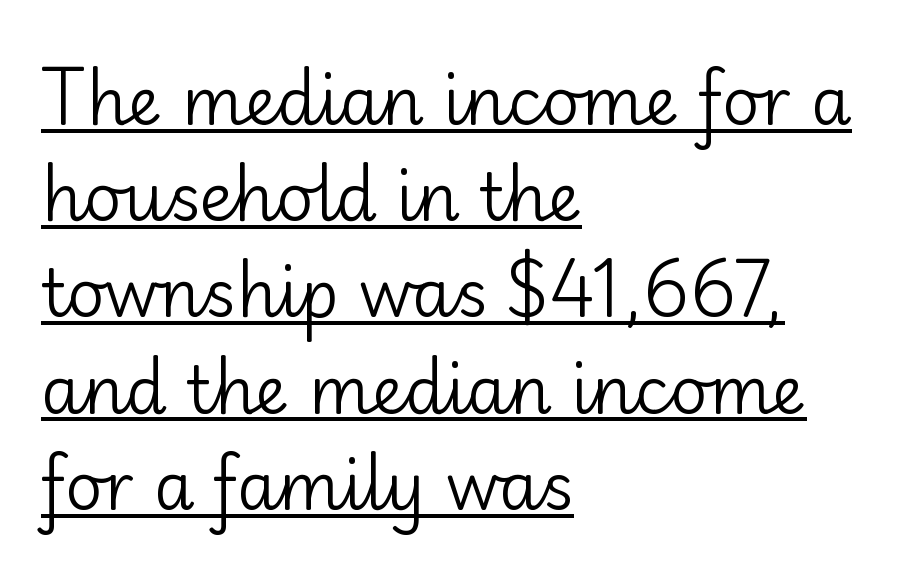
Q: Is the text bold? A: No.
Q: Is the text italic (slanted)? A: No, it is upright.
Q: Is the typeface a serif or a sans-serif typeface? A: Sans-serif.
Q: Is the text underlined? A: Yes.
Q: How is the paragraph aligned? A: Left-aligned.
Q: Is the spacing between letters normal or unusually wide? A: Normal.
Q: Is the spacing between lines tight, normal or loose? A: Normal.
Q: Width (condensed, normal, or wide)? A: Normal.
Q: Stroke contrast? A: Low.
Q: x-height? A: Small.
Q: Monospaced? A: No.
